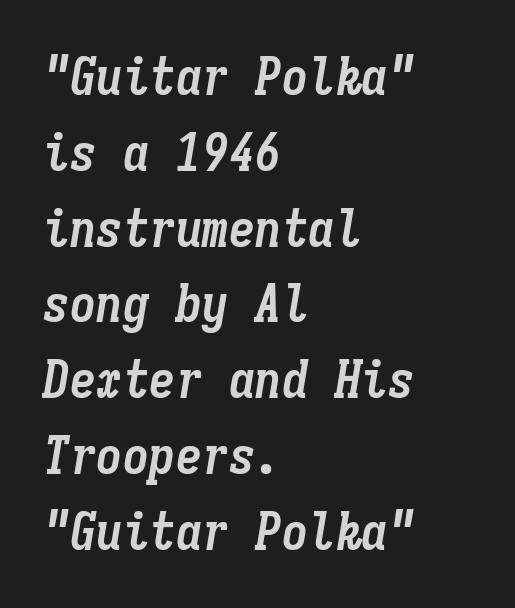
Bold? Absolutely — the strokes are thick and heavy. Only glyphs here, with clear space below each row. The rendering keeps characters at their native spacing. You can tell it's italic because the verticals aren't actually vertical. Do the characters align in a grid? Yes, the font is monospaced.
